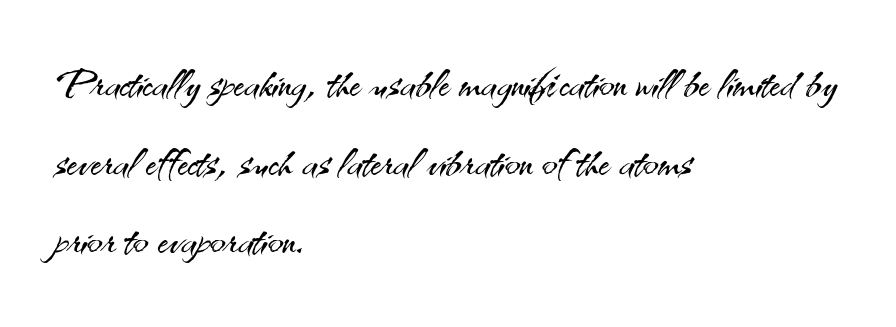
{"serif": "no", "bold": "no", "weight": "light", "width": "normal", "stroke_contrast": "medium", "x_height": "small", "monospaced": "no", "underline": "no", "align": "left", "line_spacing": "normal", "line_spacing_ratio": 1.38, "letter_spacing": "normal", "letter_spacing_em": 0.0, "glyph_px": 57}
